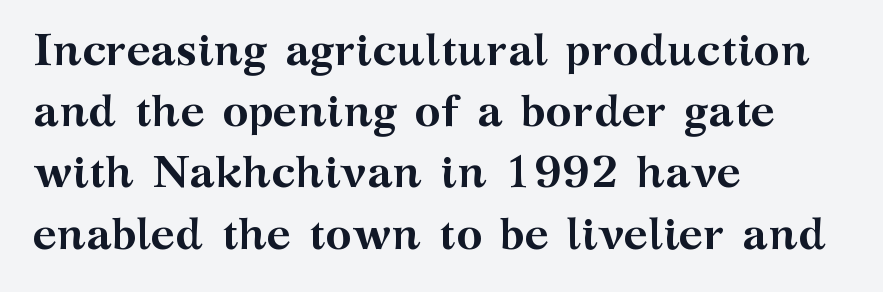
Q: Is the text bold? A: Yes.
Q: Is the text italic (slanted)? A: No, it is upright.
Q: Is the typeface a serif or a sans-serif typeface? A: Serif.
Q: Is the text underlined? A: No.
Q: How is the paragraph aligned? A: Left-aligned.
Q: Is the spacing between letters normal or unusually wide? A: Normal.
Q: Is the spacing between lines tight, normal or loose? A: Normal.
Q: Width (condensed, normal, or wide)? A: Wide.
Q: Stroke contrast? A: Medium.
Q: x-height? A: Medium.
Q: Monospaced? A: No.
